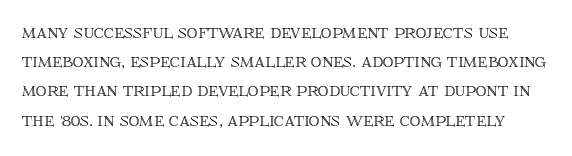
{"italic": "no", "underline": "no", "line_spacing": "normal", "line_spacing_ratio": 1.39, "letter_spacing": "normal", "letter_spacing_em": 0.0, "glyph_px": 21}
